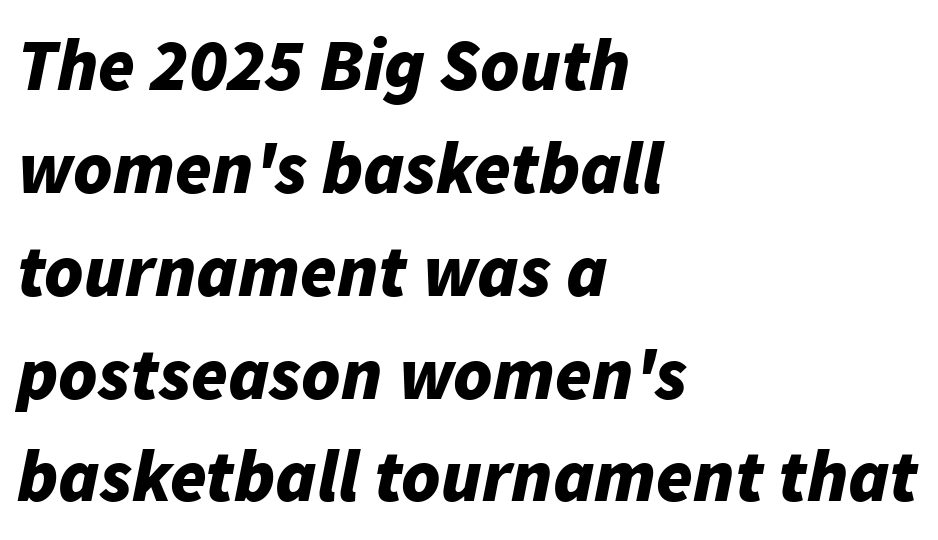
Q: Is the text bold? A: Yes.
Q: Is the text italic (slanted)? A: Yes, it leans right by about 11 degrees.
Q: Is the text underlined? A: No.
Q: How is the paragraph aligned? A: Left-aligned.
Q: Is the spacing between letters normal or unusually wide? A: Normal.
Q: Is the spacing between lines tight, normal or loose? A: Normal.
Q: Width (condensed, normal, or wide)? A: Normal.
Q: Stroke contrast? A: Low.
Q: x-height? A: Medium.
Q: Monospaced? A: No.
